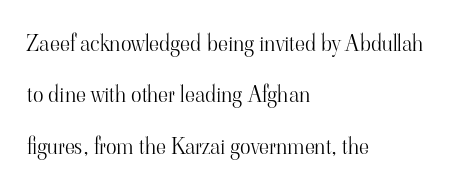
The image shows 22 px text type, upright; set left-aligned, loose line spacing (2.34x), normal letter spacing, not underlined.
